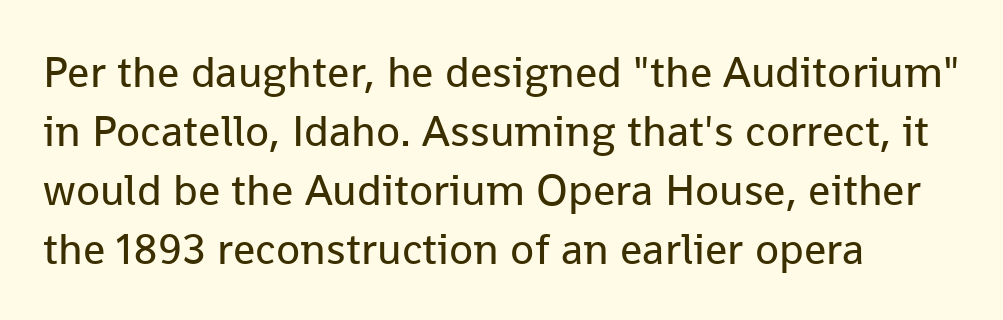
The image shows 44 px regular-weight sans-serif type, upright; set left-aligned, normal line spacing (1.34x), normal letter spacing, not underlined; low stroke contrast and a medium x-height.
